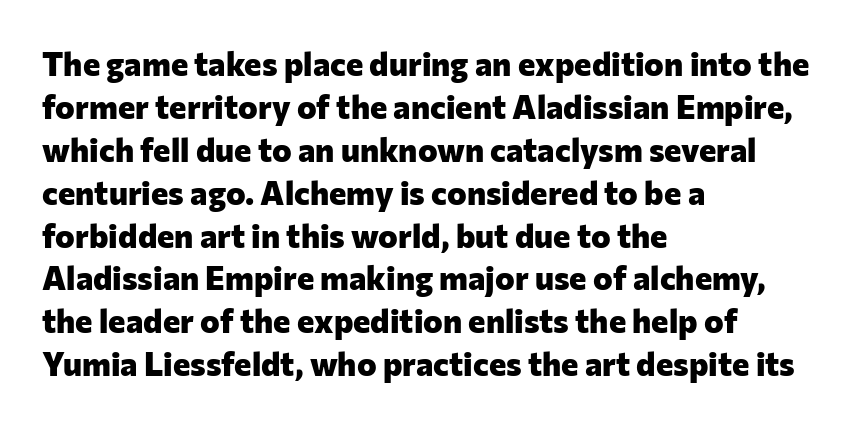
{"serif": "no", "italic": "no", "bold": "yes", "weight": "heavy", "width": "normal", "stroke_contrast": "low", "x_height": "medium", "monospaced": "no", "underline": "no", "align": "left", "line_spacing": "normal", "line_spacing_ratio": 1.3, "letter_spacing": "normal", "letter_spacing_em": 0.0, "glyph_px": 33}
